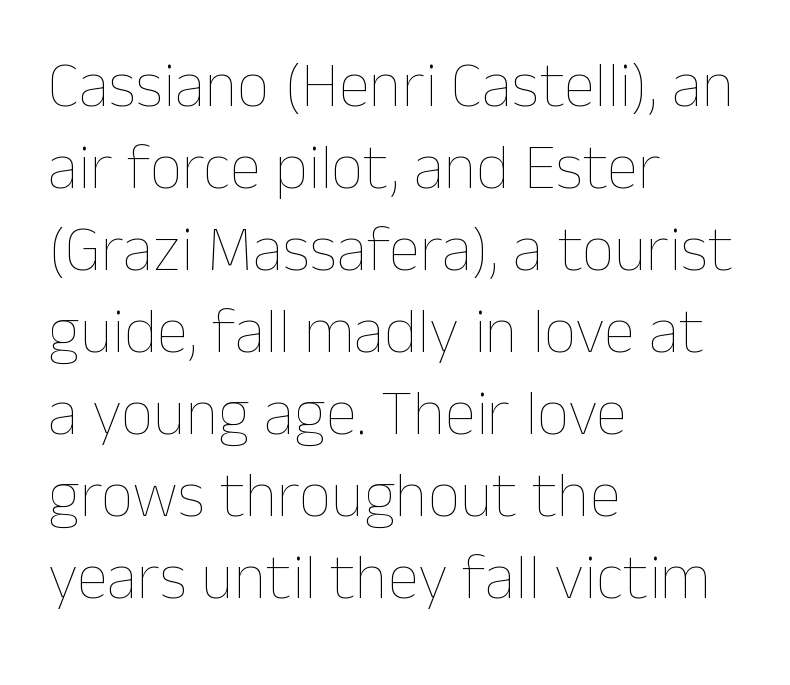
The image shows 64 px thin type, upright; set left-aligned, normal line spacing (1.28x), normal letter spacing, not underlined; low stroke contrast and a medium x-height.
